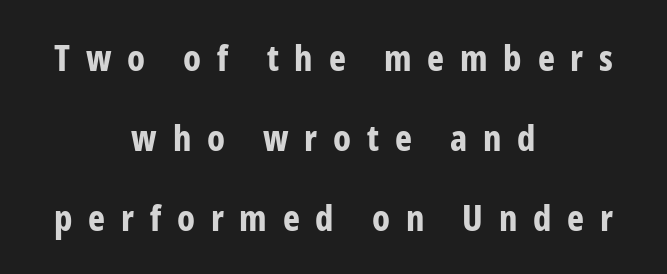
Q: Is the text bold? A: Yes.
Q: Is the text italic (slanted)? A: No, it is upright.
Q: Is the typeface a serif or a sans-serif typeface? A: Sans-serif.
Q: Is the text underlined? A: No.
Q: How is the paragraph aligned? A: Centered.
Q: Is the spacing between letters normal or unusually wide? A: Unusually wide.
Q: Is the spacing between lines tight, normal or loose? A: Loose.
Q: Width (condensed, normal, or wide)? A: Condensed.
Q: Stroke contrast? A: Low.
Q: x-height? A: Medium.
Q: Monospaced? A: No.
